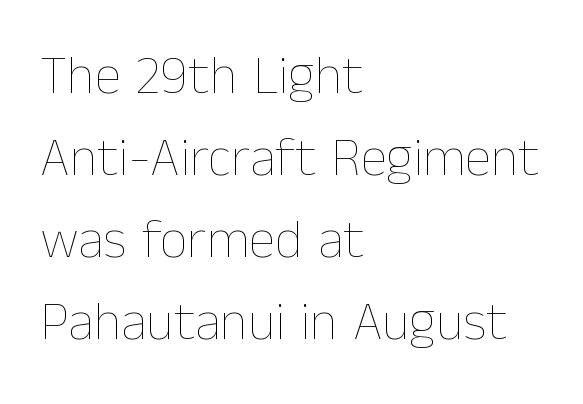
Q: Is the text bold? A: No.
Q: Is the text italic (slanted)? A: No, it is upright.
Q: Is the text underlined? A: No.
Q: How is the paragraph aligned? A: Left-aligned.
Q: Is the spacing between letters normal or unusually wide? A: Normal.
Q: Is the spacing between lines tight, normal or loose? A: Normal.
Q: Width (condensed, normal, or wide)? A: Normal.
Q: Stroke contrast? A: Low.
Q: x-height? A: Medium.
Q: Monospaced? A: No.
